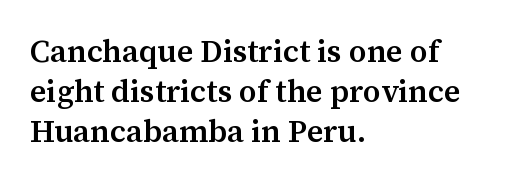
The image shows 31 px semibold serif type, upright; set left-aligned, normal line spacing (1.29x), normal letter spacing, not underlined; medium stroke contrast and a medium x-height.
